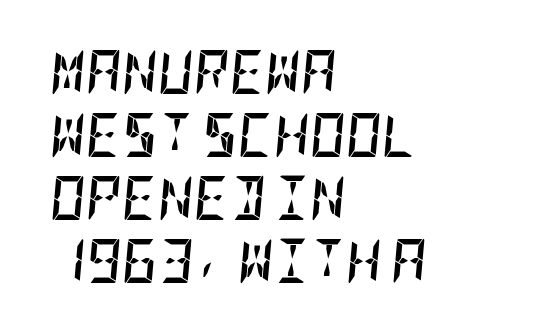
{"italic": "yes", "lean": "right", "slant_degrees": 5, "bold": "yes", "weight": "semibold", "width": "condensed", "stroke_contrast": "low", "x_height": "large", "underline": "no", "align": "left", "line_spacing": "normal", "line_spacing_ratio": 1.43, "letter_spacing": "normal", "letter_spacing_em": 0.0, "glyph_px": 44}
